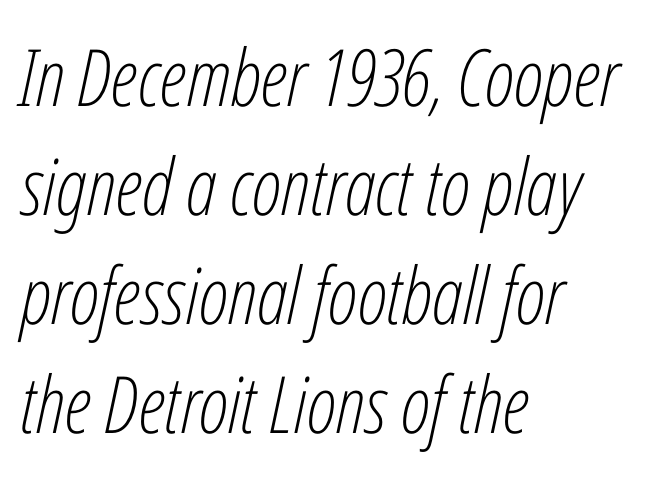
The image shows 79 px light, condensed type, italic (leaning right); set left-aligned, normal line spacing (1.38x), normal letter spacing, not underlined; low stroke contrast and a medium x-height.
